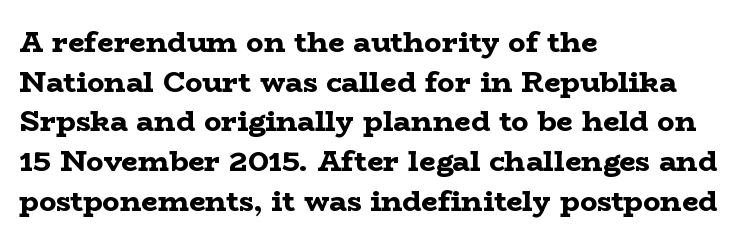
Looks like regular typesetting: each glyph gets only the width it needs. You can tell it's not italic because the verticals are truly vertical. Check where the strokes stop: tiny serifs finish them off. Regular leading. Letter spacing: default. The strip under each line holds only bare page.
